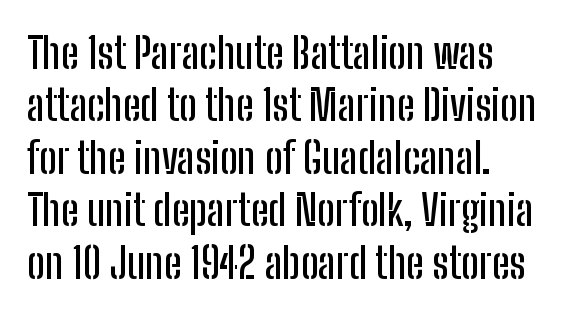
How would I describe the line gaps? Plain and ordinary. The face used here is proportionally spaced, like ordinary book or web type. A typesetter would label this face a sans. Characters follow at the spacing the type designer built in. The type sits square on the baseline with zero lean. In CSS terms this would be text-align: left.
